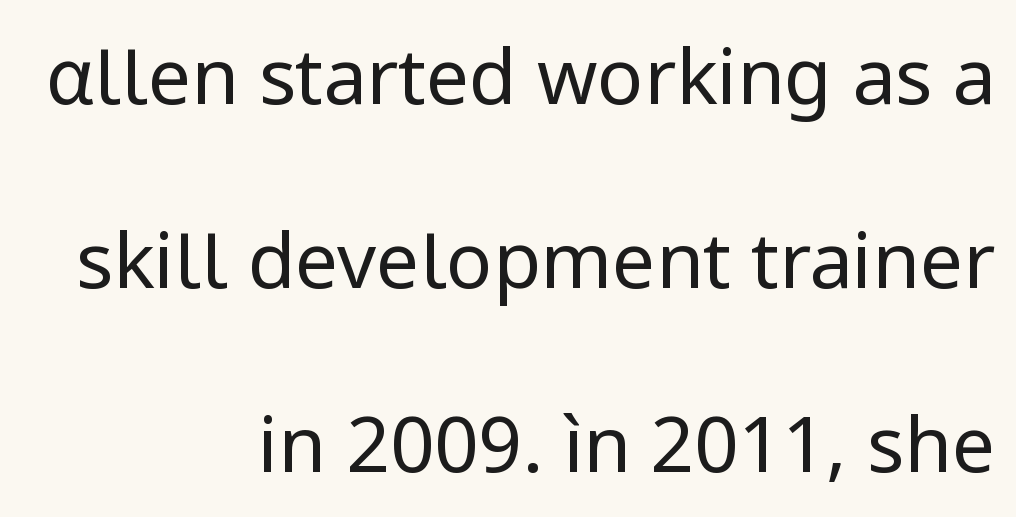
The image shows 77 px regular-weight sans-serif type, upright; set right-aligned, loose line spacing (2.39x), normal letter spacing, not underlined; low stroke contrast and a medium x-height.
